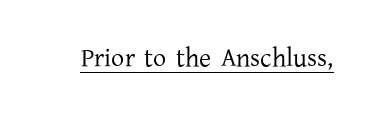
Q: Is the text bold? A: No.
Q: Is the text italic (slanted)? A: No, it is upright.
Q: Is the text underlined? A: Yes.
Q: Is the spacing between letters normal or unusually wide? A: Normal.
